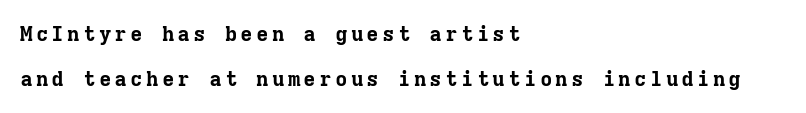
The image shows 21 px bold type, upright; set left-aligned, loose line spacing (2.16x), not underlined.
